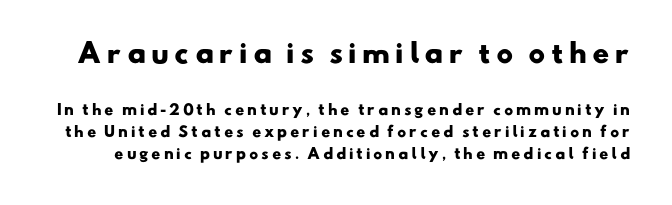
Q: Is the text bold? A: Yes.
Q: Is the text underlined? A: No.
Q: Is the spacing between letters normal or unusually wide? A: Unusually wide.
Q: Is the spacing between lines tight, normal or loose? A: Normal.
Q: Which block of text is set in a larger size, the first (top) or the second (bottom)? A: The first (top) one.
